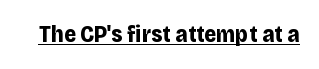
Heavy, bold letterforms. A rule runs beneath these lines of type. The type is set solid horizontally, with unmodified tracking. The lettering stays uniformly vertical, giving the passage a roman look.
